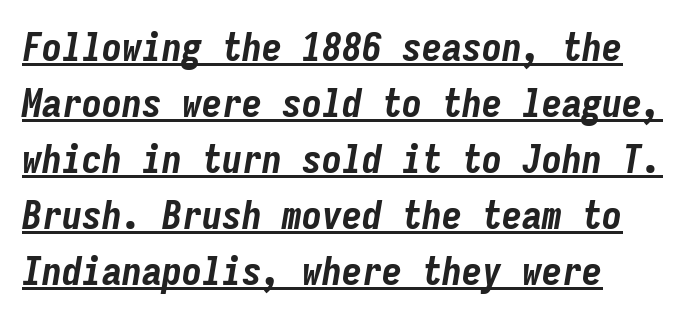
The image shows 40 px bold, condensed type, italic (leaning right), monospaced; set normal line spacing (1.4x), normal letter spacing, underlined; low stroke contrast and a medium x-height.
